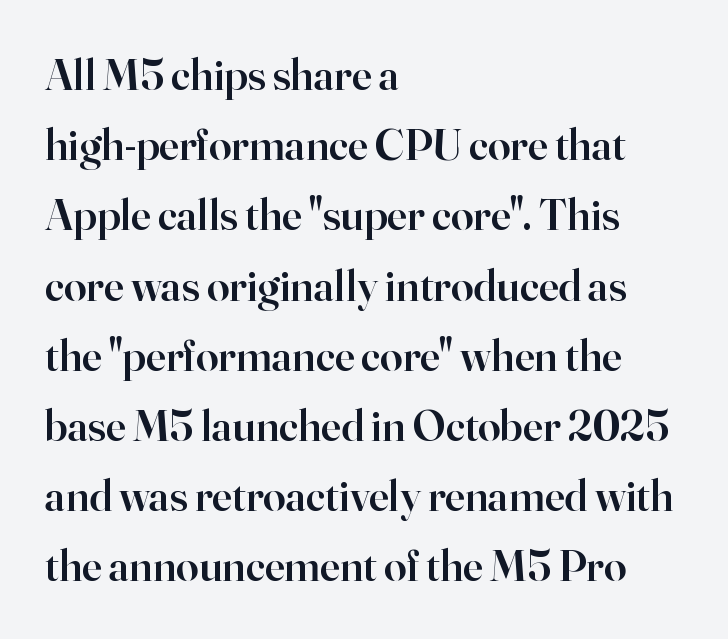
The rendering uses a moderate line-height, typical for paragraphs. Varying glyph widths throughout — classic text-font behaviour. Observe the ordinary spacing: letters are neighbours, not strangers. The rendering shows small feet on the letterforms — a serif design.
